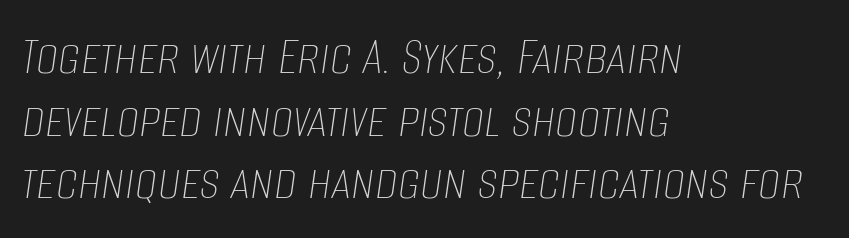
Q: Is the text bold? A: No.
Q: Is the text italic (slanted)? A: Yes, it leans right by about 8 degrees.
Q: Is the text underlined? A: No.
Q: How is the paragraph aligned? A: Left-aligned.
Q: Is the spacing between letters normal or unusually wide? A: Normal.
Q: Is the spacing between lines tight, normal or loose? A: Tight.
Q: Width (condensed, normal, or wide)? A: Condensed.
Q: Stroke contrast? A: Low.
Q: x-height? A: Large.
Q: Monospaced? A: No.
